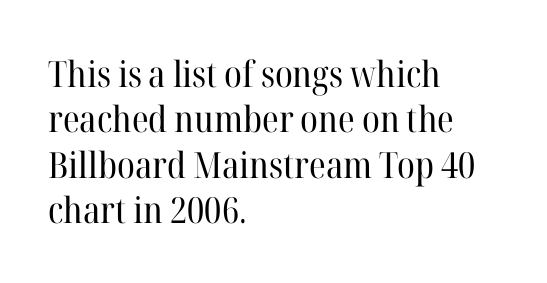
Q: Is the text bold? A: No.
Q: Is the text italic (slanted)? A: No, it is upright.
Q: Is the typeface a serif or a sans-serif typeface? A: Serif.
Q: Is the text underlined? A: No.
Q: How is the paragraph aligned? A: Left-aligned.
Q: Is the spacing between letters normal or unusually wide? A: Normal.
Q: Is the spacing between lines tight, normal or loose? A: Normal.
Q: Width (condensed, normal, or wide)? A: Normal.
Q: Stroke contrast? A: High.
Q: x-height? A: Medium.
Q: Monospaced? A: No.
